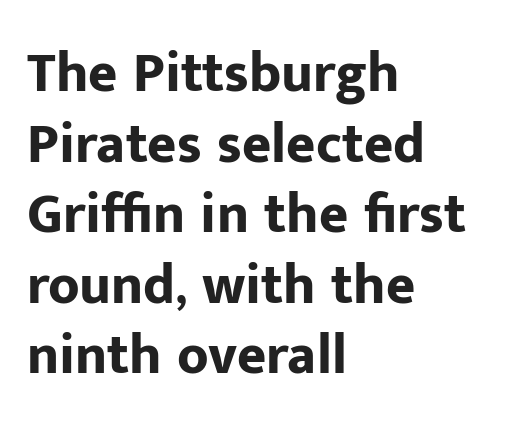
Q: Is the text bold? A: Yes.
Q: Is the text italic (slanted)? A: No, it is upright.
Q: Is the typeface a serif or a sans-serif typeface? A: Sans-serif.
Q: Is the text underlined? A: No.
Q: How is the paragraph aligned? A: Left-aligned.
Q: Is the spacing between letters normal or unusually wide? A: Normal.
Q: Is the spacing between lines tight, normal or loose? A: Normal.
Q: Width (condensed, normal, or wide)? A: Normal.
Q: Stroke contrast? A: Low.
Q: x-height? A: Medium.
Q: Monospaced? A: No.
